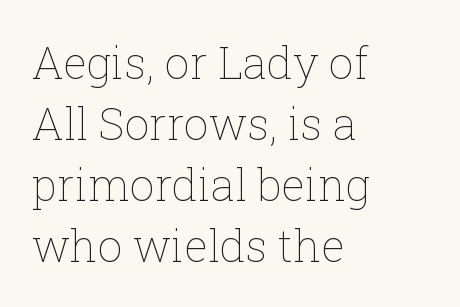
The tracking reads as untouched default to a designer's eye. Vertical strokes here are truly vertical. Think of a printed novel: that variable character pitch is what you see here. A light-to-regular cut is what we see here.
